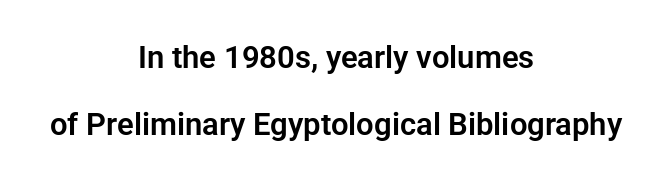
{"serif": "no", "italic": "no", "width": "normal", "stroke_contrast": "low", "x_height": "medium", "monospaced": "no", "underline": "no", "align": "center", "line_spacing": "loose", "line_spacing_ratio": 2.17, "letter_spacing": "normal", "letter_spacing_em": 0.0, "glyph_px": 31}
